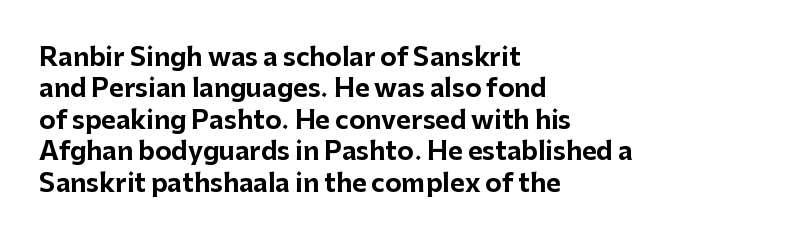
Q: Is the text bold? A: Yes.
Q: Is the text italic (slanted)? A: No, it is upright.
Q: Is the text underlined? A: No.
Q: How is the paragraph aligned? A: Left-aligned.
Q: Is the spacing between letters normal or unusually wide? A: Normal.
Q: Is the spacing between lines tight, normal or loose? A: Normal.
